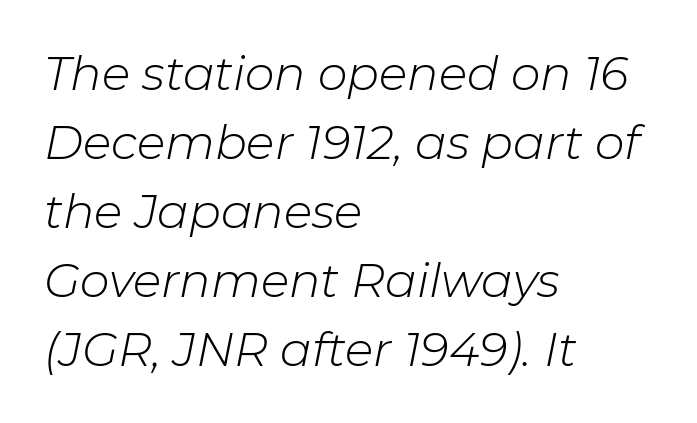
Q: Is the text bold? A: No.
Q: Is the text italic (slanted)? A: Yes, it leans right by about 11 degrees.
Q: Is the text underlined? A: No.
Q: How is the paragraph aligned? A: Left-aligned.
Q: Is the spacing between letters normal or unusually wide? A: Normal.
Q: Is the spacing between lines tight, normal or loose? A: Normal.
Q: Width (condensed, normal, or wide)? A: Normal.
Q: Stroke contrast? A: Low.
Q: x-height? A: Medium.
Q: Monospaced? A: No.
